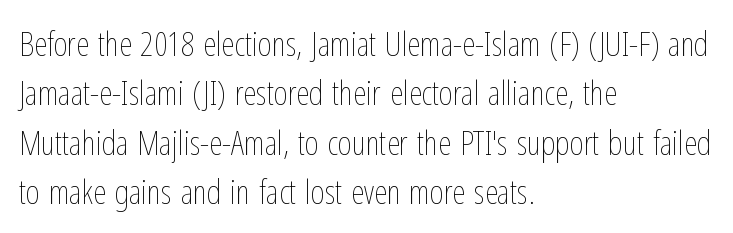
{"italic": "no", "bold": "no", "weight": "thin", "width": "condensed", "stroke_contrast": "low", "x_height": "medium", "monospaced": "no", "underline": "no", "align": "left", "line_spacing": "normal", "line_spacing_ratio": 1.45, "letter_spacing": "normal", "letter_spacing_em": 0.0, "glyph_px": 34}
